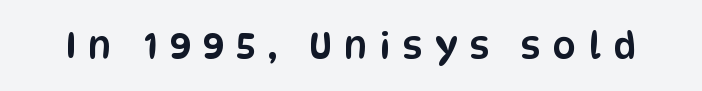
This sample has the flowing, uneven cadence of proportional lettering. Italic: no, the glyphs are upright roman. You can tell from the bare stems that sans-serif type was used. Observe the wide spacing: letters keep a clear distance from each other.
